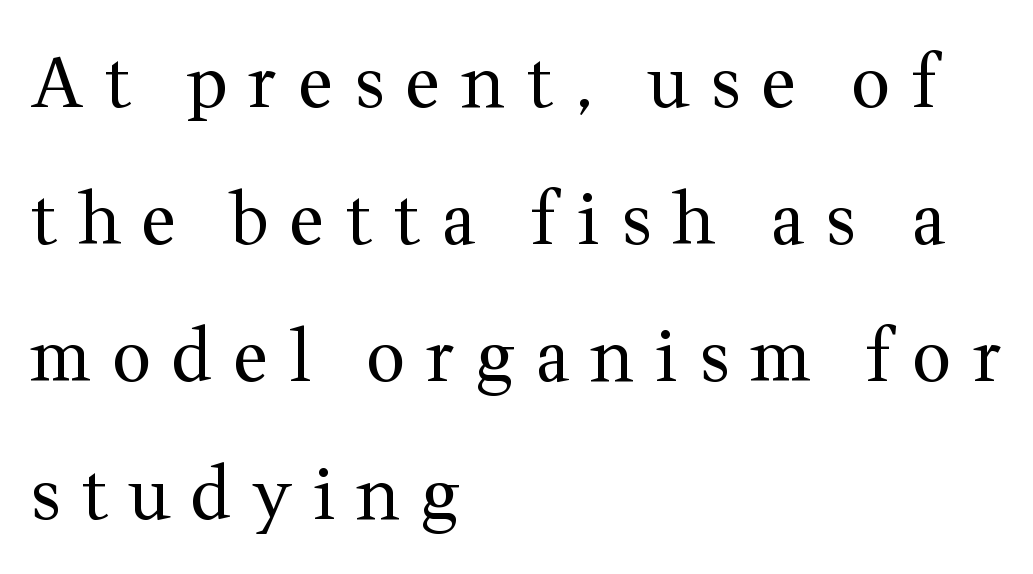
The type family on display is of the serif kind. On a weight scale, this lands at 450 or below. Notice the wide empty band between every row — that's loose leading. The face used here is proportionally spaced, like ordinary book or web type. Every stem runs plumb, perpendicular to the baseline. Look at the tracking — it's clearly loosened, letters drifting apart.
